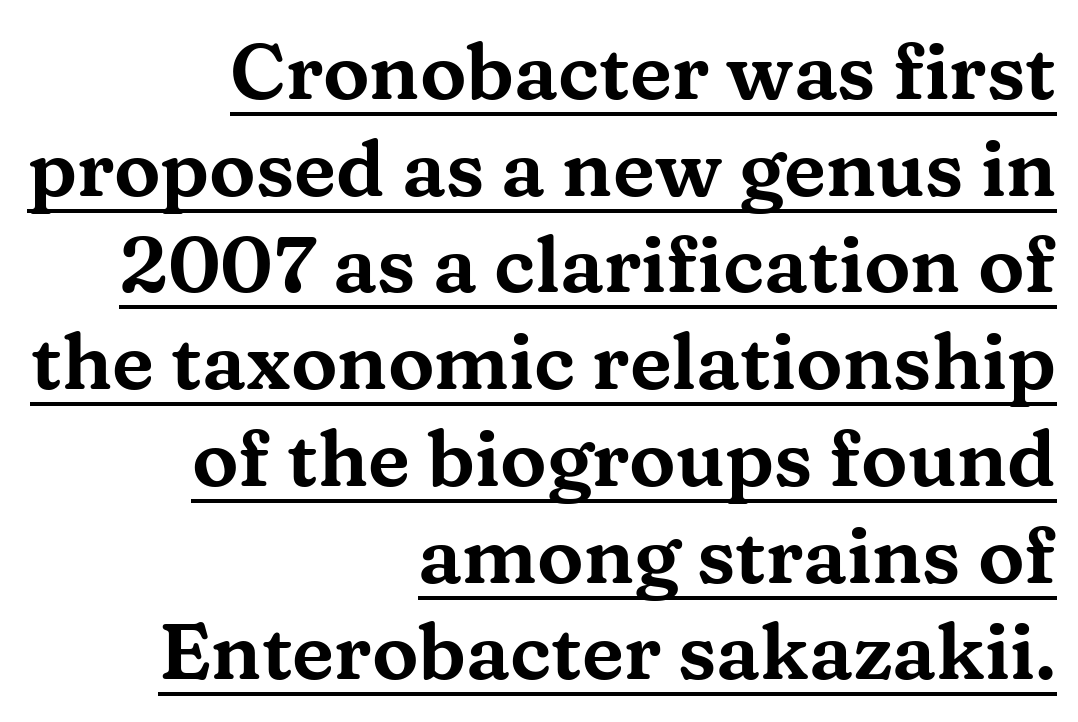
{"serif": "yes", "italic": "no", "width": "wide", "stroke_contrast": "medium", "x_height": "medium", "monospaced": "no", "underline": "yes", "align": "right", "line_spacing_ratio": 1.24, "letter_spacing": "normal", "letter_spacing_em": 0.0, "glyph_px": 78}
